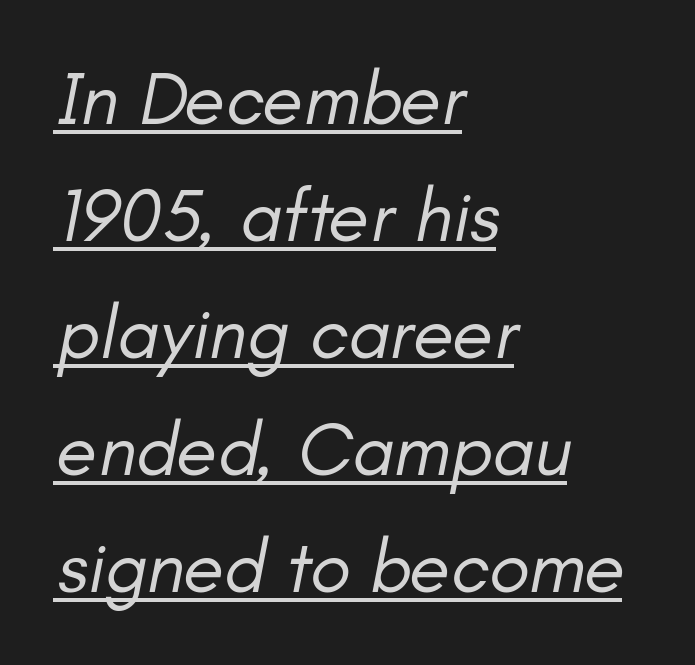
It's the slanting kind of type. Students, observe: this is what conventionally led text looks like. The passage shown has conventional tracking throughout. Do the characters align in a grid? No, the font is proportional. No heavy texture on the line: the type isn't bold. Glance below the letters and you will spot a drawn line.
